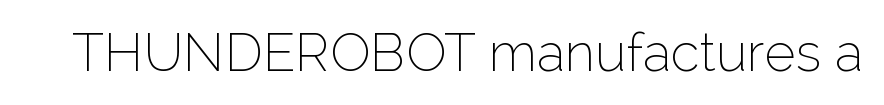
Each word holds together tightly as a unit, with standard inter-letter gaps. Upright lettering throughout. Decoration check: the copy has no underline. Does the type have serifs? No, each stem ends abruptly.
